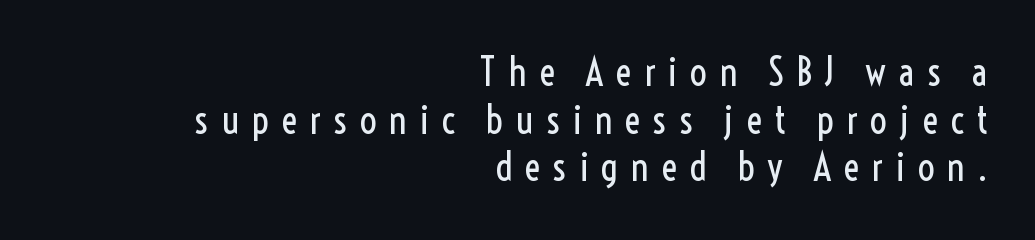
{"serif": "no", "italic": "no", "bold": "no", "weight": "regular", "width": "condensed", "x_height": "medium", "monospaced": "no", "underline": "no", "align": "right", "line_spacing_ratio": 1.22, "letter_spacing": "wide", "letter_spacing_em": 0.3, "glyph_px": 39}
